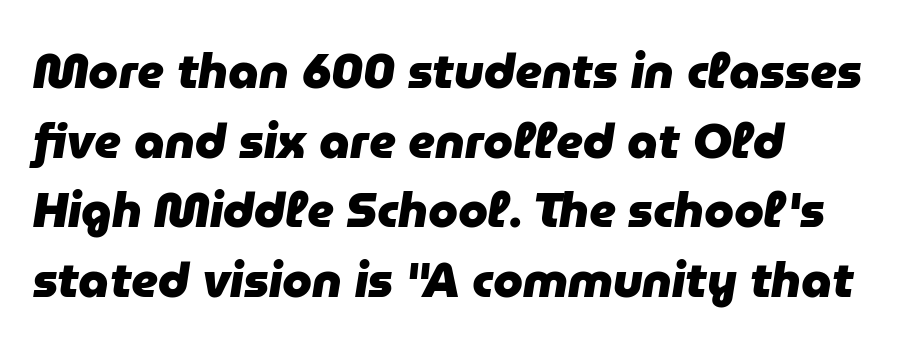
Q: Is the text bold? A: Yes.
Q: Is the text italic (slanted)? A: Yes, it leans right by about 9 degrees.
Q: Is the text underlined? A: No.
Q: How is the paragraph aligned? A: Left-aligned.
Q: Is the spacing between letters normal or unusually wide? A: Normal.
Q: Is the spacing between lines tight, normal or loose? A: Normal.
Q: Width (condensed, normal, or wide)? A: Normal.
Q: Stroke contrast? A: Low.
Q: x-height? A: Medium.
Q: Monospaced? A: No.
